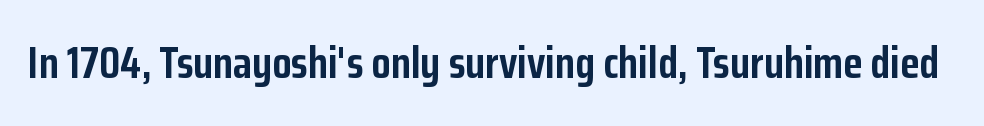
{"serif": "no", "italic": "no", "bold": "yes", "weight": "semibold", "width": "condensed", "stroke_contrast": "low", "x_height": "medium", "monospaced": "no", "underline": "no", "letter_spacing": "normal", "letter_spacing_em": 0.0, "glyph_px": 44}
